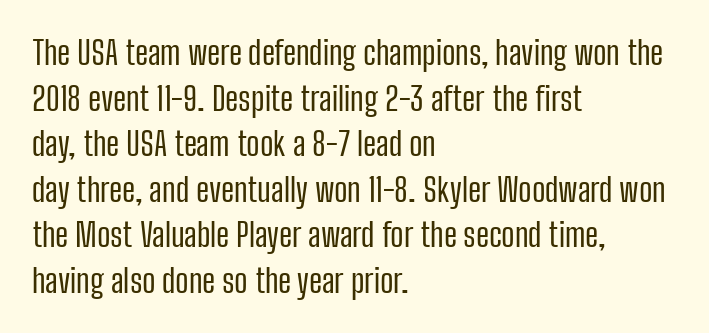
Q: Is the text bold? A: No.
Q: Is the text italic (slanted)? A: No, it is upright.
Q: Is the typeface a serif or a sans-serif typeface? A: Sans-serif.
Q: Is the text underlined? A: No.
Q: How is the paragraph aligned? A: Left-aligned.
Q: Is the spacing between letters normal or unusually wide? A: Normal.
Q: Is the spacing between lines tight, normal or loose? A: Normal.
Q: Width (condensed, normal, or wide)? A: Condensed.
Q: Stroke contrast? A: Low.
Q: x-height? A: Medium.
Q: Monospaced? A: No.
